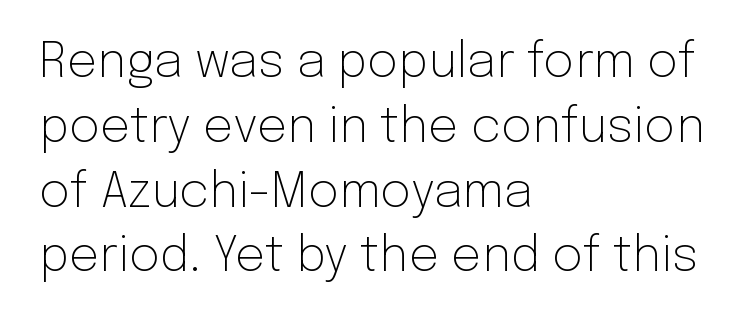
Are there feet on the stems? There aren't — it's a sans. The rendering uses a moderate line-height, typical for paragraphs. Posture: straight, roman, zero tilt. Does the copy run flush right? No — it runs flush left. The space directly below the letters is spotless. Is the letter spacing exaggerated? No — it looks like the ordinary default.
